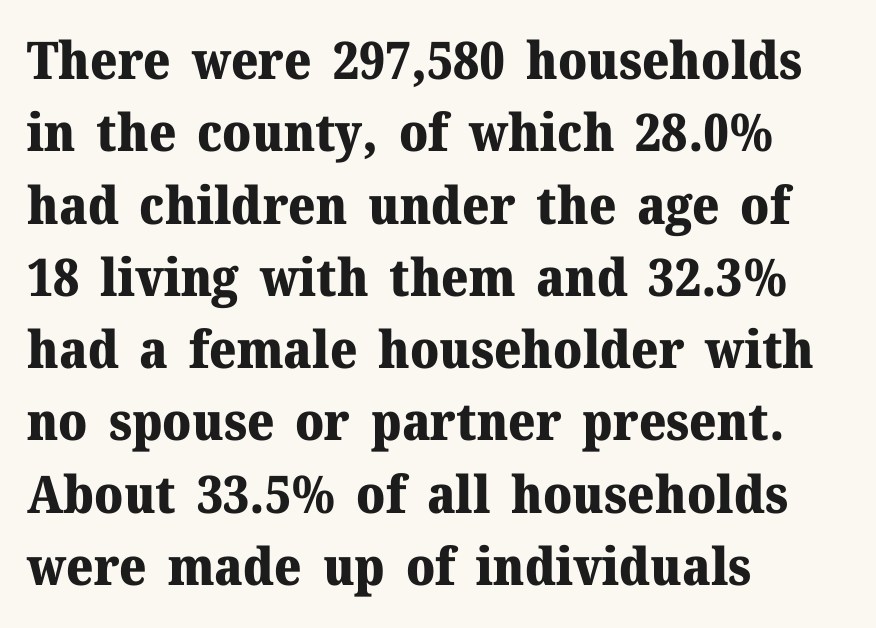
{"serif": "yes", "italic": "no", "bold": "yes", "weight": "heavy", "width": "normal", "stroke_contrast": "medium", "x_height": "medium", "monospaced": "no", "underline": "no", "align": "left", "line_spacing": "normal", "line_spacing_ratio": 1.39, "letter_spacing": "normal", "letter_spacing_em": 0.0, "glyph_px": 52}
